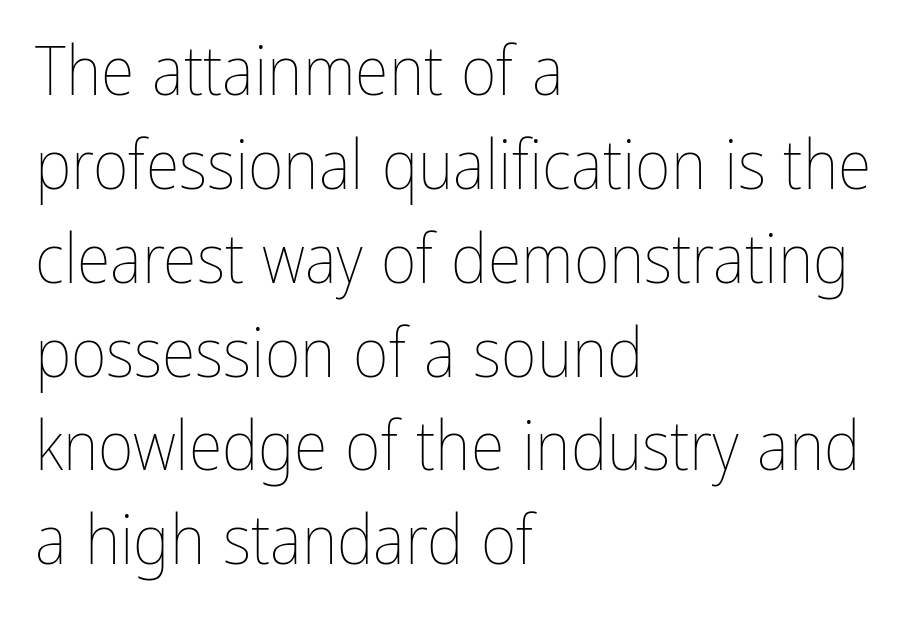
The image shows 69 px thin, condensed type, upright; set left-aligned, normal line spacing (1.36x), normal letter spacing, not underlined; low stroke contrast and a medium x-height.
